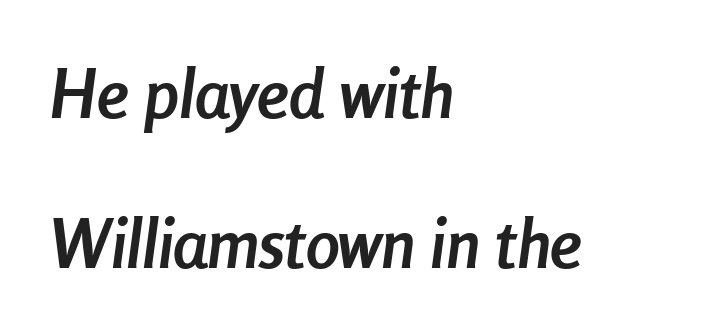
The image shows 68 px semibold, condensed type, italic (leaning right); set left-aligned, loose line spacing (2.21x), normal letter spacing, not underlined; low stroke contrast and a medium x-height.
